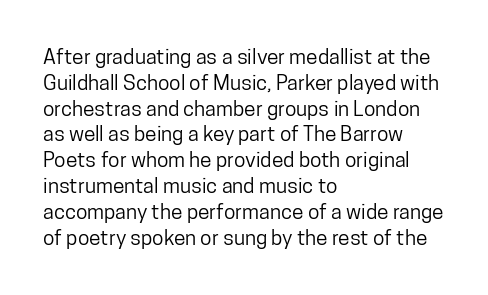
{"italic": "no", "underline": "no", "align": "left", "line_spacing_ratio": 1.23, "letter_spacing": "normal", "letter_spacing_em": 0.0, "glyph_px": 21}
